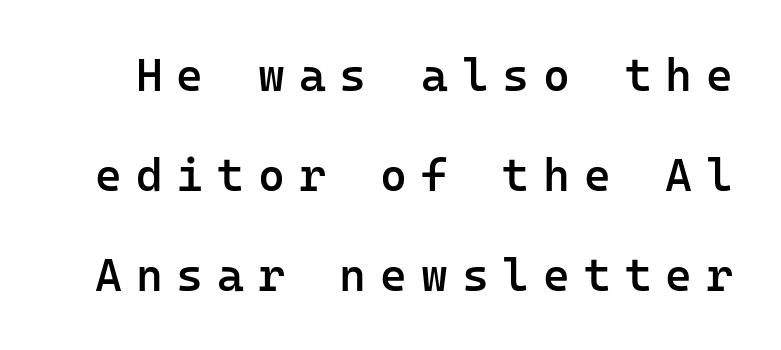
{"serif": "no", "italic": "no", "bold": "semi", "weight": "semibold", "width": "normal", "stroke_contrast": "low", "x_height": "medium", "monospaced": "yes", "underline": "no", "line_spacing": "loose", "line_spacing_ratio": 2.17, "letter_spacing": "wide", "letter_spacing_em": 0.3, "glyph_px": 46}
